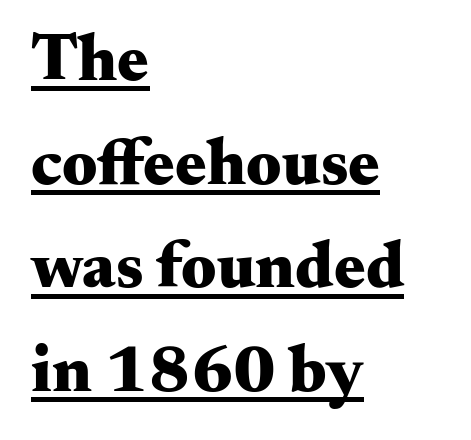
Q: Is the text bold? A: Yes.
Q: Is the text italic (slanted)? A: No, it is upright.
Q: Is the typeface a serif or a sans-serif typeface? A: Serif.
Q: Is the text underlined? A: Yes.
Q: How is the paragraph aligned? A: Left-aligned.
Q: Is the spacing between letters normal or unusually wide? A: Normal.
Q: Is the spacing between lines tight, normal or loose? A: Normal.
Q: Width (condensed, normal, or wide)? A: Wide.
Q: Stroke contrast? A: Medium.
Q: x-height? A: Small.
Q: Monospaced? A: No.
